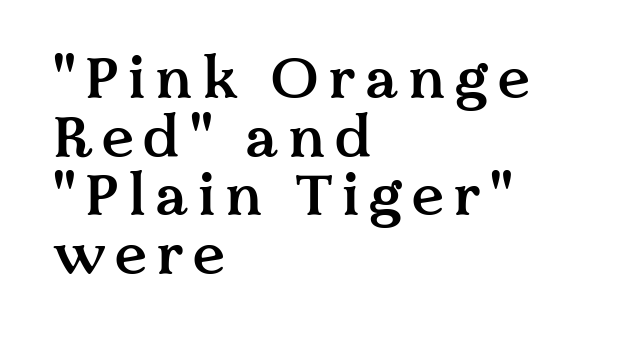
Tall strokes in this sample are plumb rather than angled. Words float on clear page, feet unadorned. Baseline-to-baseline distance is barely more than the letter height. The lines in this sample share a left origin and differ only in where they stop.
